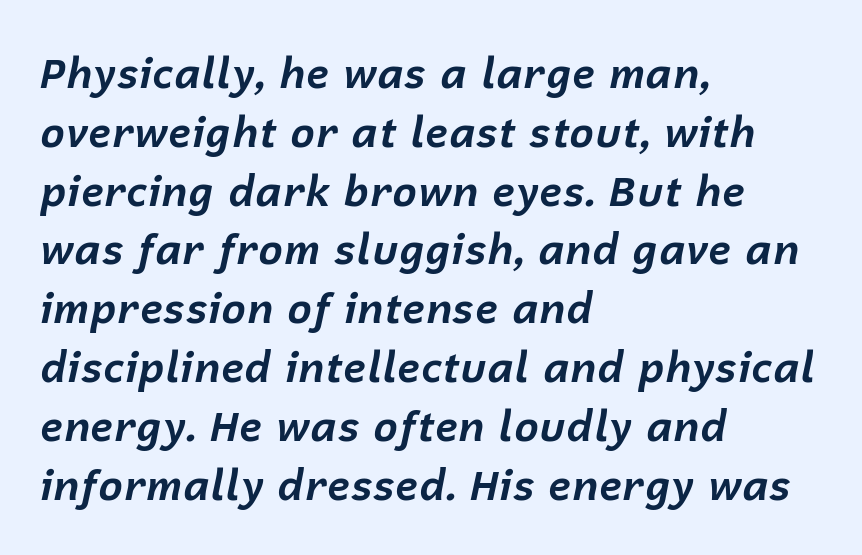
{"italic": "yes", "lean": "right", "slant_degrees": 12, "bold": "yes", "weight": "bold", "width": "normal", "stroke_contrast": "low", "x_height": "medium", "monospaced": "no", "underline": "no", "align": "left", "line_spacing": "normal", "line_spacing_ratio": 1.4, "letter_spacing": "normal", "letter_spacing_em": 0.0, "glyph_px": 42}
